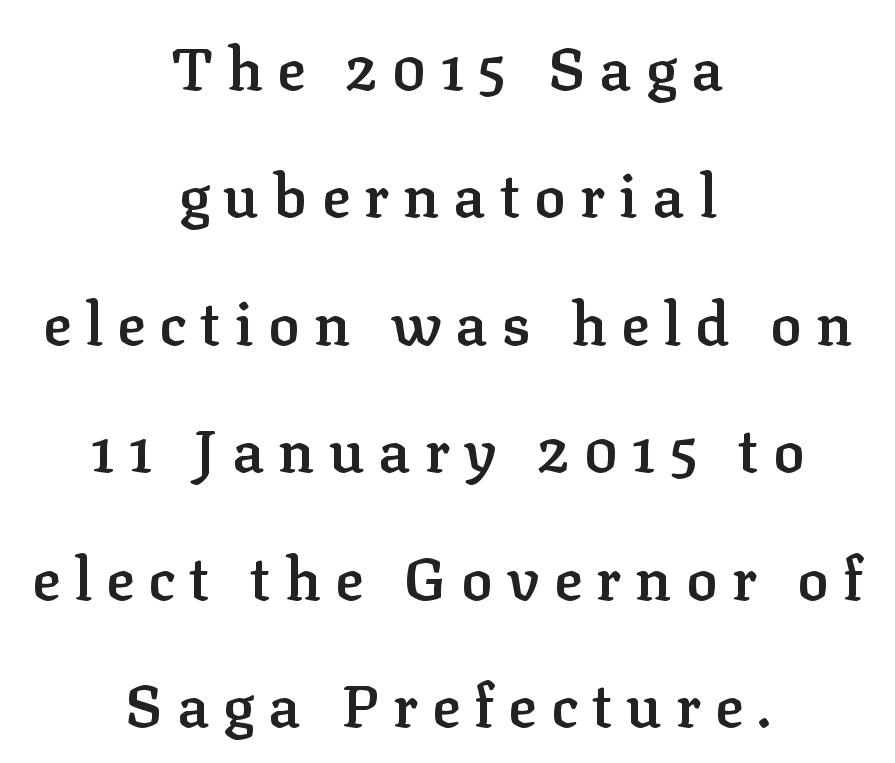
Old-style or modern, the face here clearly has serifs. The space between consecutive lines is lavish. Only glyphs here, with clear space below each row. If you folded the block vertically in half, each line would mirror itself in length. The letters advance in unequal steps, a hallmark of proportional type.
